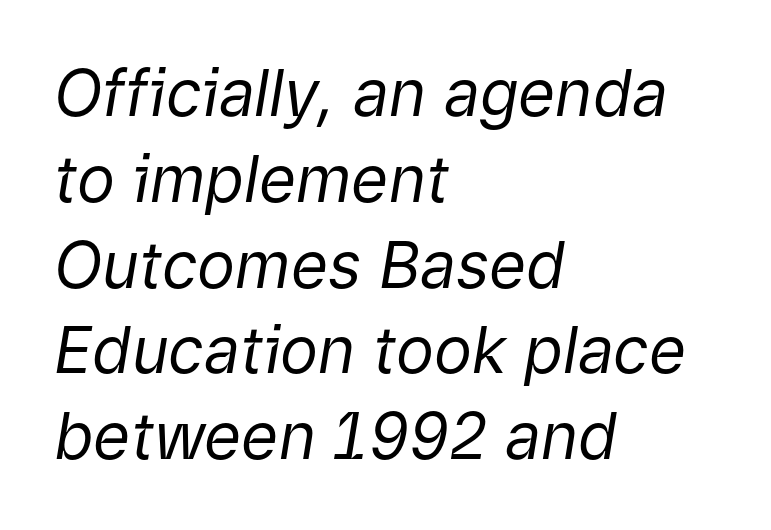
In CSS terms this would be text-align: left. The line-height multiplier appears to be the usual default. The strokes are not fattened; the text isn't bold. The passage shown leans; its letterforms are oblique.
